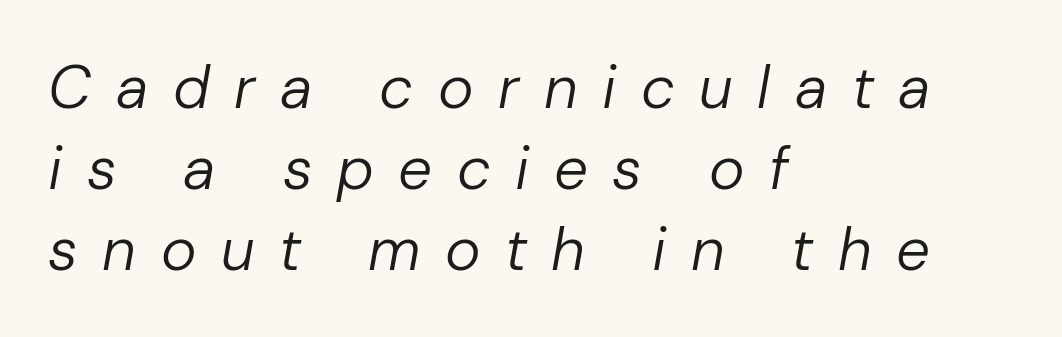
Q: Is the text bold? A: No.
Q: Is the text italic (slanted)? A: Yes, it leans right by about 10 degrees.
Q: Is the text underlined? A: No.
Q: How is the paragraph aligned? A: Left-aligned.
Q: Is the spacing between letters normal or unusually wide? A: Unusually wide.
Q: Is the spacing between lines tight, normal or loose? A: Normal.
Q: Width (condensed, normal, or wide)? A: Normal.
Q: Stroke contrast? A: Low.
Q: x-height? A: Medium.
Q: Monospaced? A: No.
